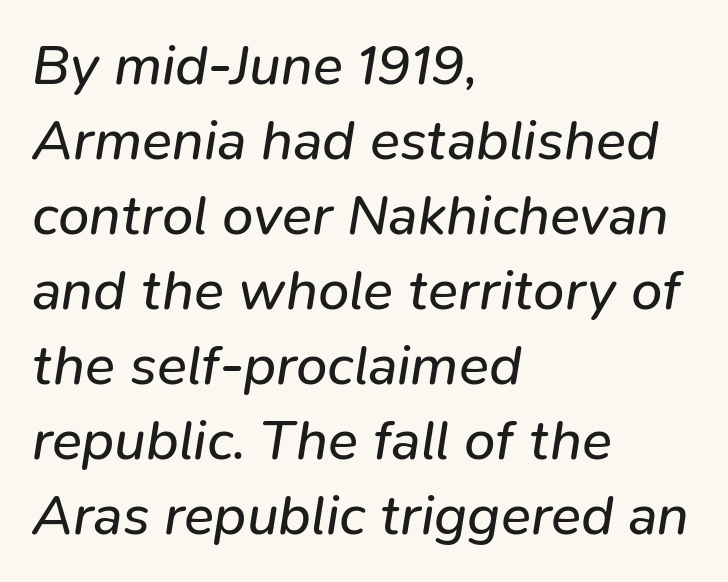
The image shows 56 px regular-weight type, italic (leaning right); set left-aligned, normal line spacing (1.34x), normal letter spacing, not underlined; low stroke contrast and a medium x-height.
